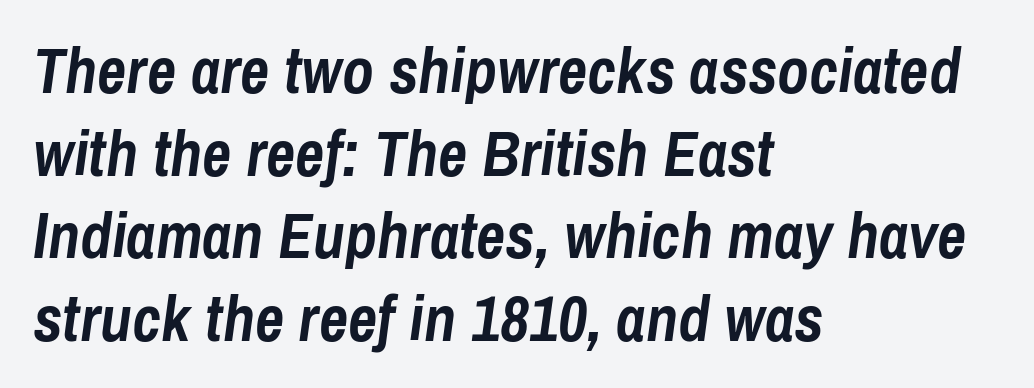
Has an underline been added? It has not. The typesetting leans heavy: a genuine bold. Spacing verdict: proportional, widths tailored to each character. You can tell it's italic because the verticals aren't actually vertical. Quick note: interline space is typical. Is the letter spacing exaggerated? No — it looks like the ordinary default.
